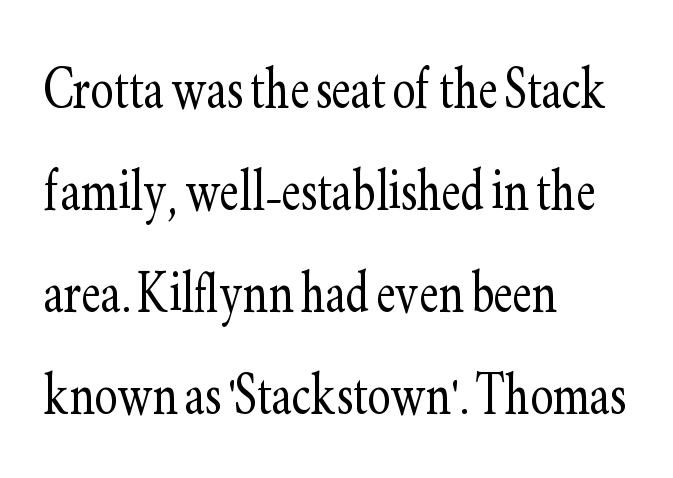
{"serif": "yes", "italic": "no", "bold": "no", "weight": "light", "width": "condensed", "stroke_contrast": "low", "x_height": "small", "monospaced": "no", "underline": "no", "align": "left", "line_spacing": "normal", "line_spacing_ratio": 1.48, "letter_spacing": "normal", "letter_spacing_em": 0.0, "glyph_px": 69}
